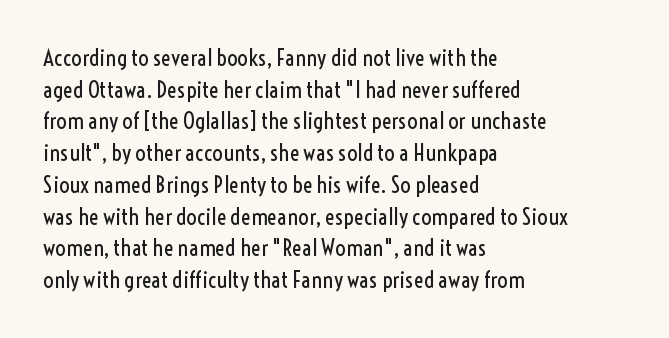
A roman cut, with each character standing at attention. Line spacing here is normal. The text block is weighted toward the left margin, trailing off unevenly rightward. Lines of text with bare space underneath. Nothing unusual about the tracking: characters are spaced as the font intends. A quiet, ordinary-to-light weight characterises the typeface.
